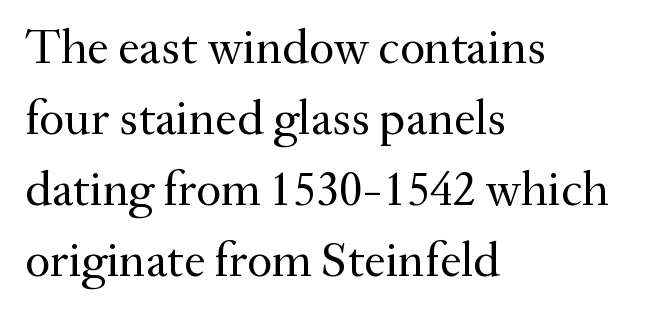
Q: Is the text bold? A: No.
Q: Is the text italic (slanted)? A: No, it is upright.
Q: Is the typeface a serif or a sans-serif typeface? A: Serif.
Q: Is the text underlined? A: No.
Q: How is the paragraph aligned? A: Left-aligned.
Q: Is the spacing between letters normal or unusually wide? A: Normal.
Q: Is the spacing between lines tight, normal or loose? A: Normal.
Q: Width (condensed, normal, or wide)? A: Normal.
Q: Stroke contrast? A: Medium.
Q: x-height? A: Small.
Q: Monospaced? A: No.
